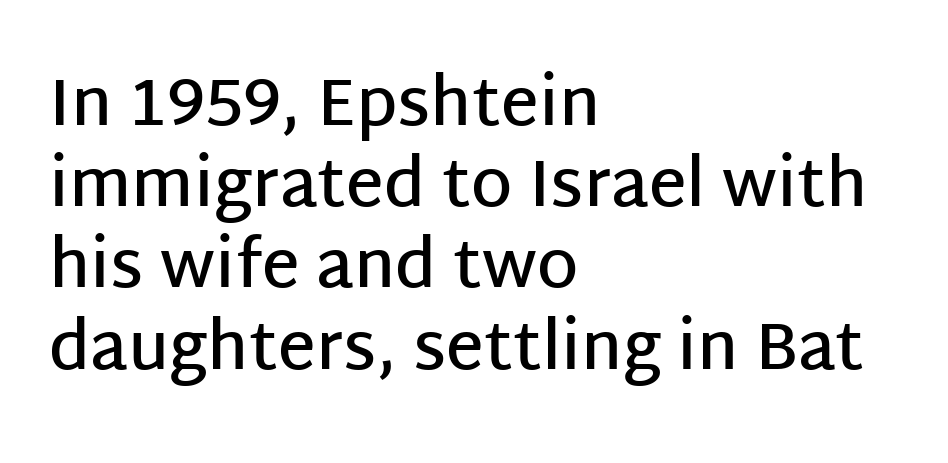
The line texture is even and compact thanks to regular tracking. Observe the absence of serifs on each vertical stroke in this sample. The font is running at a semibold setting, under full bold. Is the block centered? No — it sits flush against the left margin.
